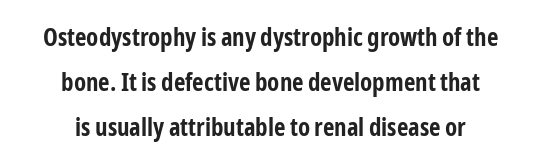
The font is running at its bold setting. Leftover space on each line is divided equally before and after the words. The foot of each line stays bare and open. The type sits square on the baseline with zero lean. There is no visible air inserted between adjacent glyphs.
